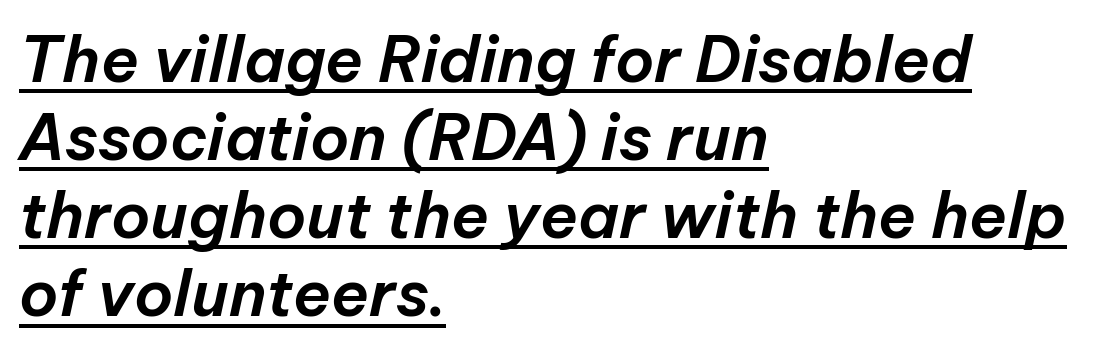
The image shows 63 px text type, italic (leaning right); set left-aligned, line spacing 1.24x, normal letter spacing, underlined; low stroke contrast and a medium x-height.
